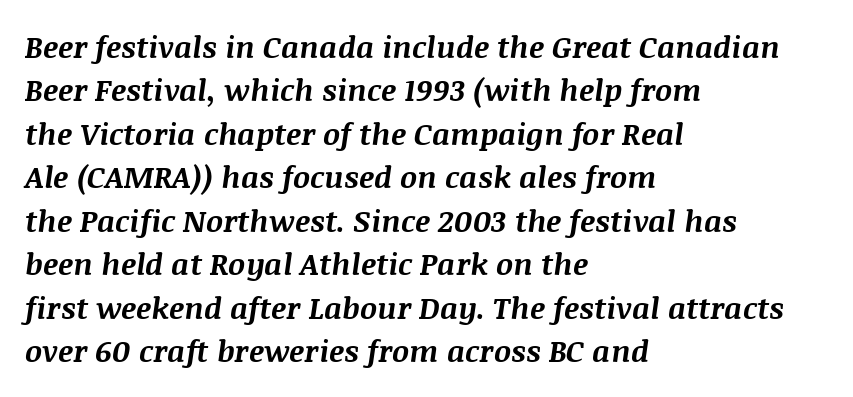
The image shows 30 px bold type, italic (leaning right); set left-aligned, normal line spacing (1.45x), normal letter spacing, not underlined; medium stroke contrast and a large x-height.
